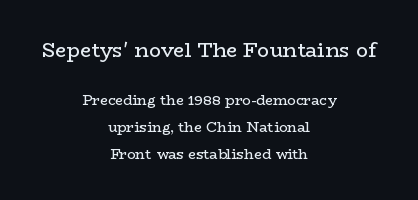
Q: Is the text bold? A: No.
Q: Is the text italic (slanted)? A: No, it is upright.
Q: Is the text underlined? A: No.
Q: How is the paragraph aligned? A: Centered.
Q: Is the spacing between letters normal or unusually wide? A: Normal.
Q: Is the spacing between lines tight, normal or loose? A: Loose.
Q: Which block of text is set in a larger size, the first (top) or the second (bottom)? A: The first (top) one.
